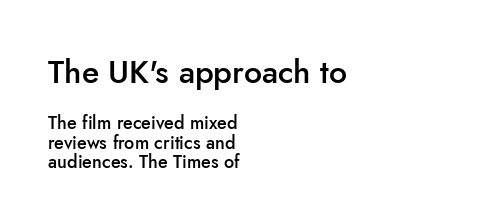
The image shows 32 px semibold sans-serif type, upright; set left-aligned, tight line spacing (1.1x), normal letter spacing, not underlined; the first (top) block is 1.78x larger; low stroke contrast and a small x-height.
